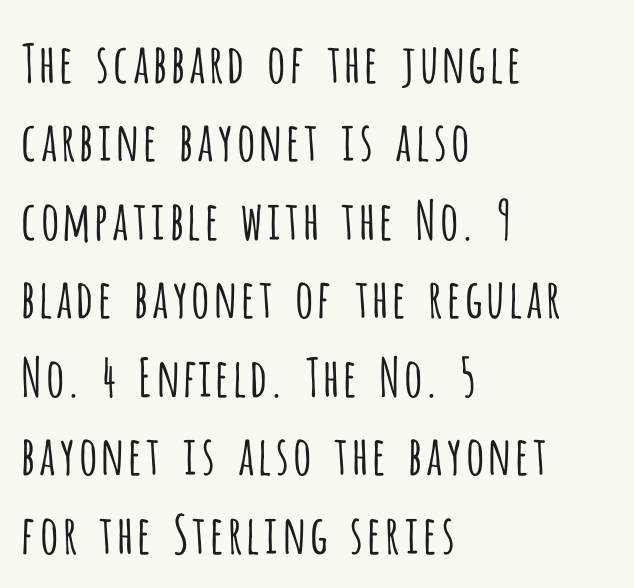
{"serif": "no", "italic": "no", "bold": "no", "weight": "light", "width": "condensed", "stroke_contrast": "low", "x_height": "large", "monospaced": "no", "underline": "no", "align": "left", "line_spacing": "normal", "line_spacing_ratio": 1.48, "letter_spacing": "normal", "letter_spacing_em": 0.0, "glyph_px": 53}
